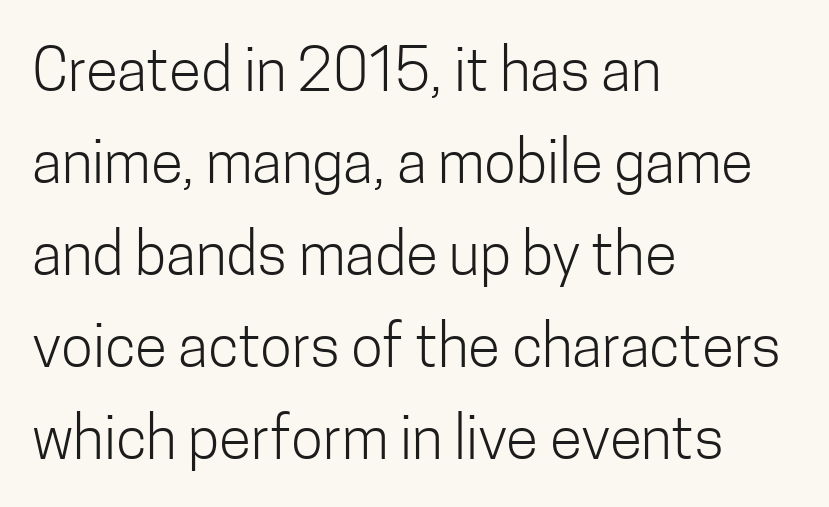
Q: Is the text bold? A: No.
Q: Is the text italic (slanted)? A: No, it is upright.
Q: Is the typeface a serif or a sans-serif typeface? A: Sans-serif.
Q: Is the text underlined? A: No.
Q: How is the paragraph aligned? A: Left-aligned.
Q: Is the spacing between letters normal or unusually wide? A: Normal.
Q: Is the spacing between lines tight, normal or loose? A: Normal.
Q: Width (condensed, normal, or wide)? A: Condensed.
Q: Stroke contrast? A: Low.
Q: x-height? A: Medium.
Q: Monospaced? A: No.
